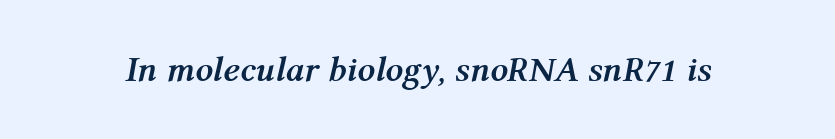
Students, this is bold: see how much ink each stroke carries. Nobody touched the tracking dial on this one. Rule under the text: the space is simply empty. The glyphs look as if they've been sheared to an angle. The face used here is proportionally spaced, like ordinary book or web type.
